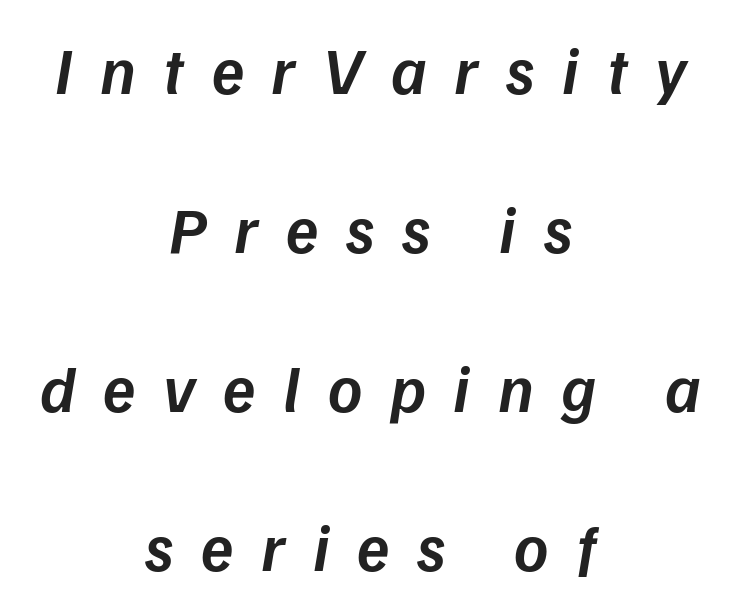
Do the characters align in a grid? No, the font is proportional. A typesetter would call this leading open, well beyond the default. Emphasis by weight is partial: semibold. There is plenty of visible air inserted between adjacent glyphs.
